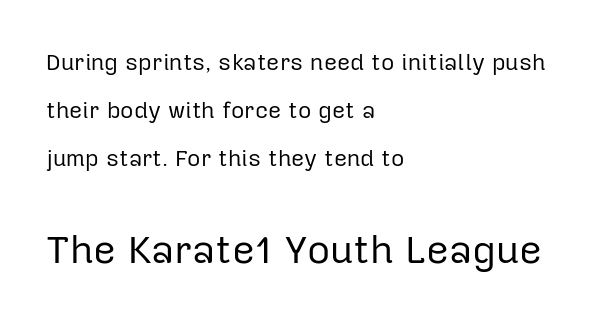
You can tell from the bare stems that sans-serif type was used. The paragraph has a hard left edge and a soft right edge. The space between consecutive lines is lavish. Ink coverage per letter is moderate at most. The rendering enlarges the type as you move from the upper chunk to the lower.
